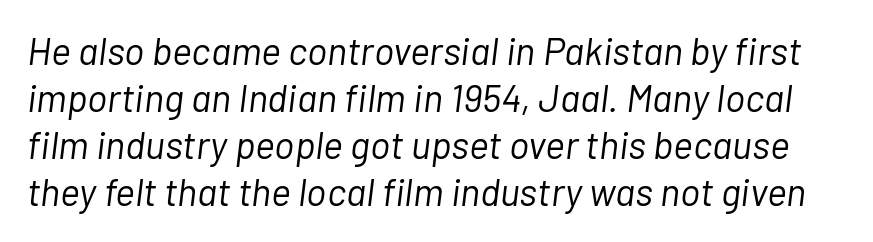
The image shows 38 px light type, italic (leaning right); set line spacing 1.24x, normal letter spacing, not underlined; low stroke contrast and a medium x-height.
